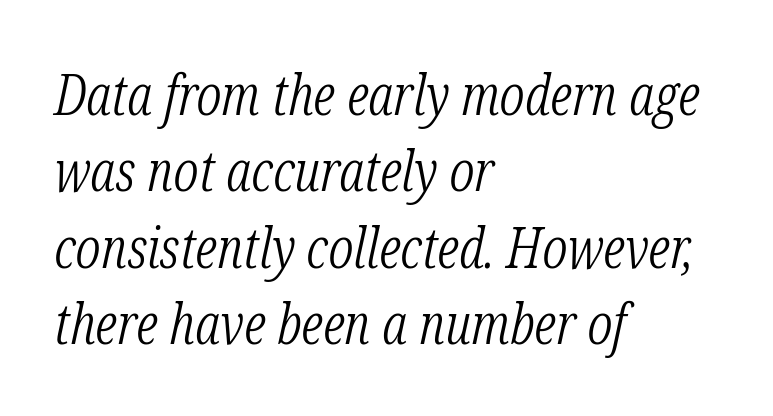
The image shows 57 px light, condensed serif type, italic (leaning right); set left-aligned, normal line spacing (1.34x), normal letter spacing, not underlined; low stroke contrast and a medium x-height.
